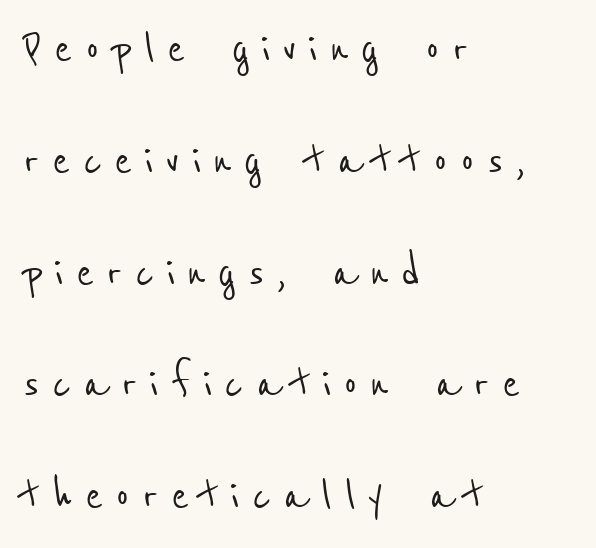
The image shows 53 px condensed sans-serif type; set left-aligned, loose line spacing (2.11x), unusually wide letter spacing (+0.23 em), not underlined; low stroke contrast and a medium x-height.
